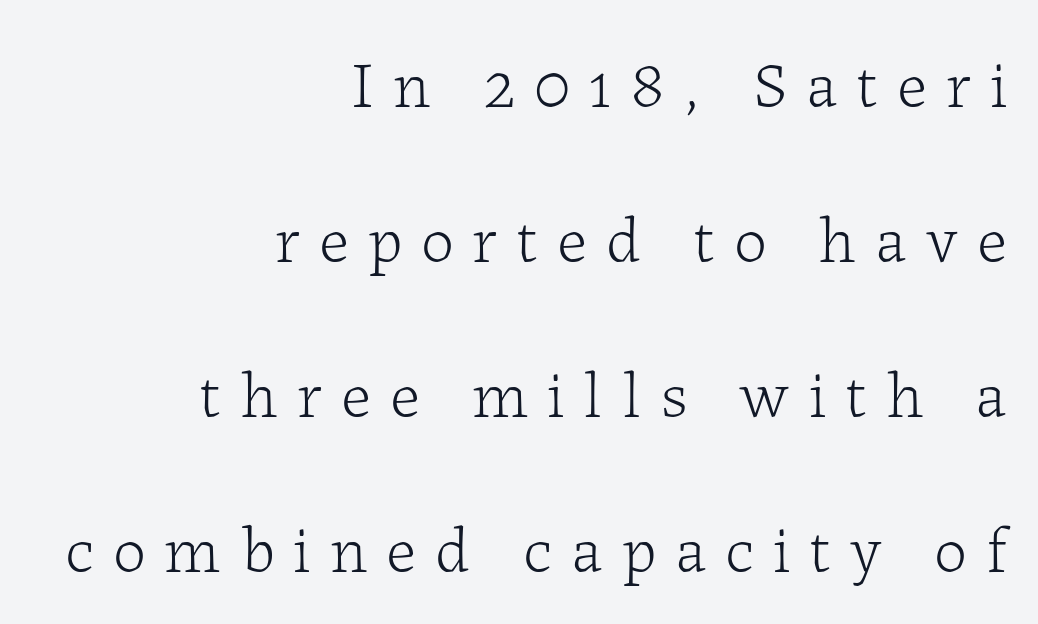
A great deal of white space separates one row of letters from the next. What stands out about the letter spacing? Its width — letters are far apart. A typesetter would mark this as roman, not italic. Stroke thickness stays within the range of a standard reading face or lighter. Teacher's note: observe the even right margin — that is flush-right alignment. The face used here is proportionally spaced, like ordinary book or web type.
